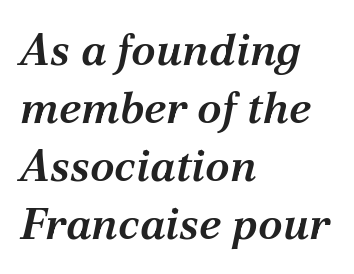
Semibold letterforms, between regular and bold. The passage shown is typeset with a serif family. The face used here is proportionally spaced, like ordinary book or web type. The typography opts for an oblique posture over an upright one.
